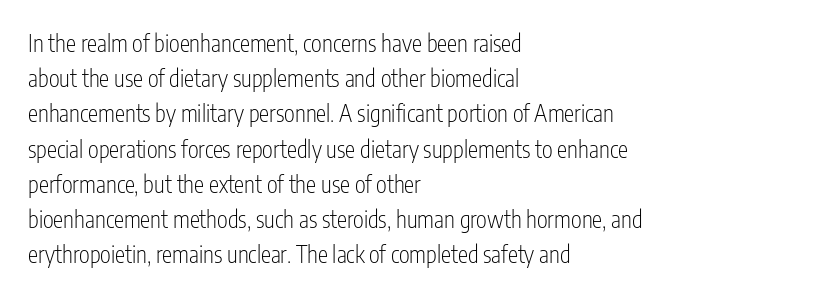
A typesetter would call this leading conventional body-copy spacing. Casual observation: everything's shoved over to the left. Counters stay open thanks to moderate or lighter strokes. The lettering stays uniformly vertical, giving the passage a roman look. No extra tracking has been applied to these lines. The gap between lines stays unmarked.
